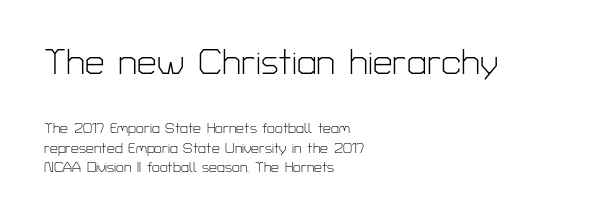
Q: Is the text bold? A: No.
Q: Is the text italic (slanted)? A: No, it is upright.
Q: Is the typeface a serif or a sans-serif typeface? A: Sans-serif.
Q: Is the text underlined? A: No.
Q: How is the paragraph aligned? A: Left-aligned.
Q: Is the spacing between letters normal or unusually wide? A: Normal.
Q: Is the spacing between lines tight, normal or loose? A: Normal.
Q: Which block of text is set in a larger size, the first (top) or the second (bottom)? A: The first (top) one.
Q: Width (condensed, normal, or wide)? A: Normal.
Q: Stroke contrast? A: Low.
Q: x-height? A: Medium.
Q: Monospaced? A: No.
